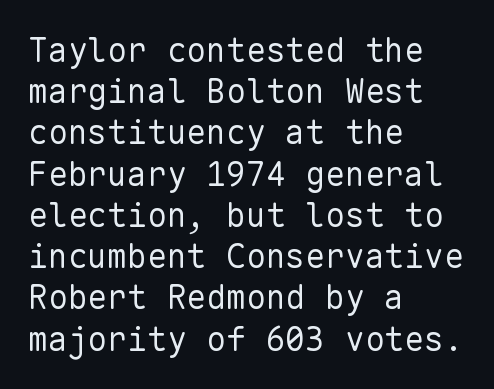
Q: Is the text bold? A: No.
Q: Is the text italic (slanted)? A: No, it is upright.
Q: Is the typeface a serif or a sans-serif typeface? A: Sans-serif.
Q: Is the text underlined? A: No.
Q: How is the paragraph aligned? A: Left-aligned.
Q: Is the spacing between letters normal or unusually wide? A: Normal.
Q: Is the spacing between lines tight, normal or loose? A: Normal.
Q: Width (condensed, normal, or wide)? A: Normal.
Q: Stroke contrast? A: Low.
Q: x-height? A: Medium.
Q: Monospaced? A: Yes.
